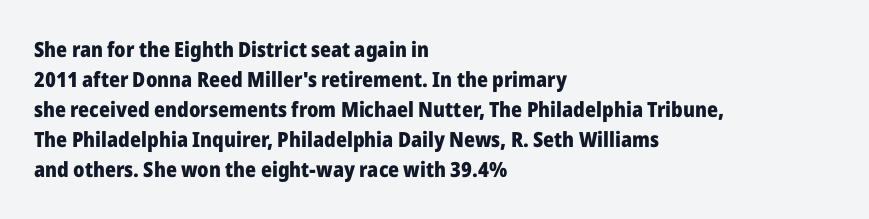
The image shows 21 px bold type, upright; set left-aligned, normal line spacing (1.43x), normal letter spacing, not underlined.
